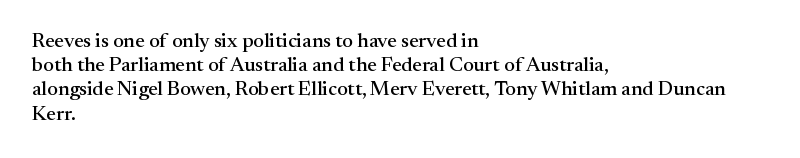
The image shows 20 px text type, upright; set left-aligned, line spacing 1.21x, normal letter spacing, not underlined.
